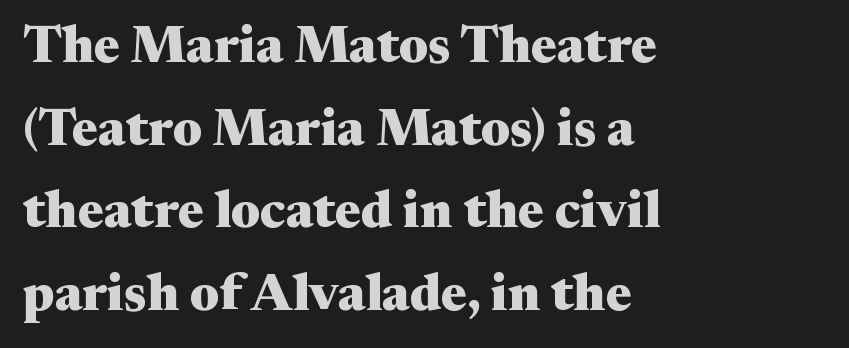
Anything drawn beneath the words? Only blank space. The typography opts for an upright posture over an oblique one. Summary of vertical rhythm: regular, with standard interline spacing. The text was rendered using a seriffed face with decorative stroke endings. Weight: bold. Think of a printed novel: that variable character pitch is what you see here.
